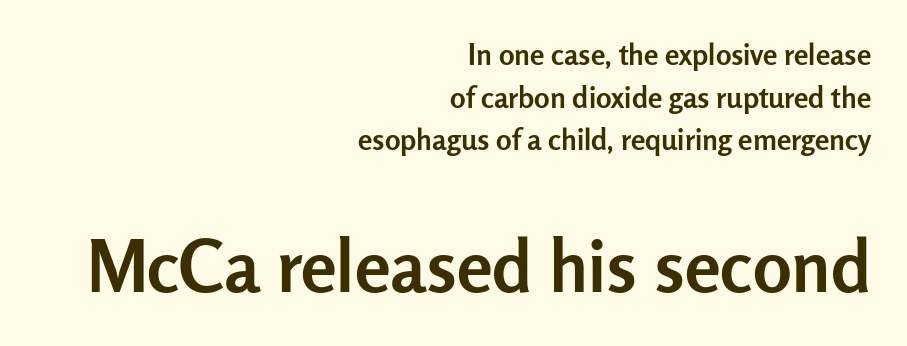
The image shows 72 px semibold sans-serif type, upright; set right-aligned, normal line spacing (1.47x), normal letter spacing, not underlined; the second (bottom) block is 2.48x larger; low stroke contrast and a medium x-height.
